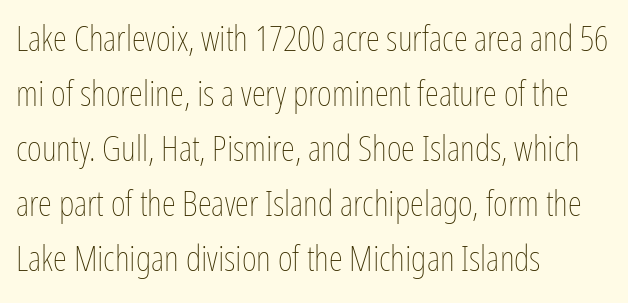
The image shows 36 px thin, condensed type, upright; set left-aligned, normal line spacing (1.53x), normal letter spacing, not underlined; low stroke contrast and a medium x-height.
